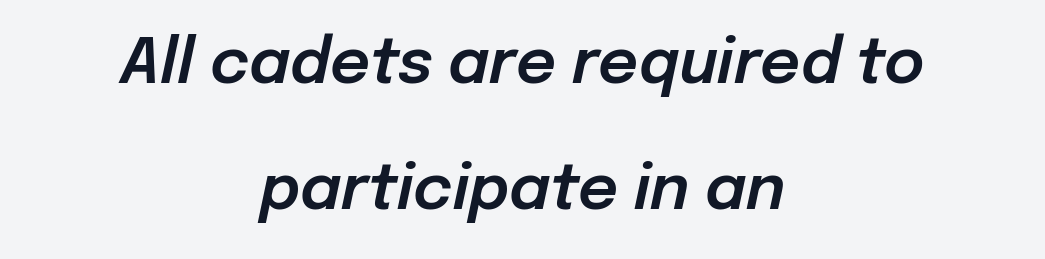
Compared with ordinary roman type, these characters are visibly tilted. A typesetter would call this proportional, since set widths differ per character. You could call the tracking neutral — neither tight nor loose. The compositor balanced each line on the midline.
